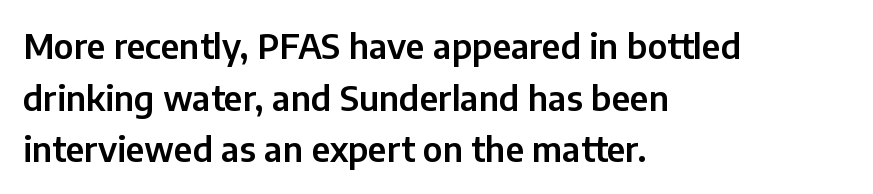
{"serif": "no", "italic": "no", "width": "normal", "stroke_contrast": "low", "x_height": "medium", "monospaced": "no", "underline": "no", "align": "left", "line_spacing": "normal", "line_spacing_ratio": 1.52, "letter_spacing": "normal", "letter_spacing_em": 0.0, "glyph_px": 34}
